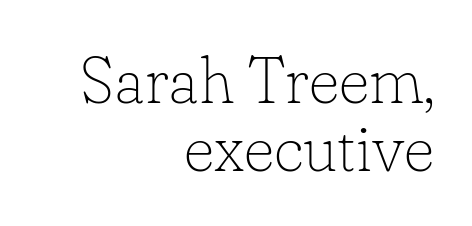
The image shows 66 px thin serif type, upright; set right-aligned, tight line spacing (1.03x), normal letter spacing, not underlined; low stroke contrast and a small x-height.
